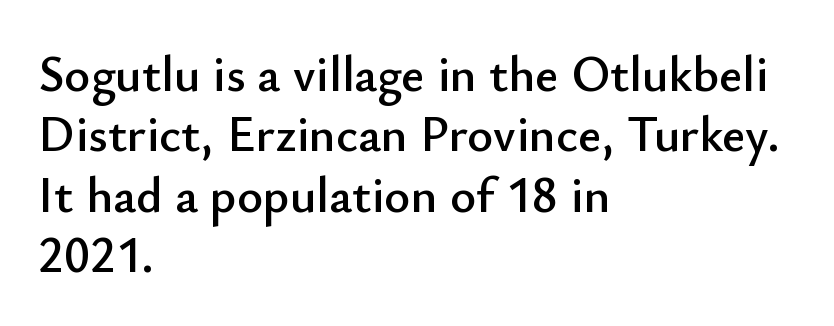
Italic: no, the glyphs are upright roman. Nobody touched the tracking dial on this one. In CSS terms this would be text-align: left. The typeface chosen for these lines omits serifs. Honestly, there is no underline to notice here at all. Each letter keeps its own natural width here, so spacing adapts to shape.
